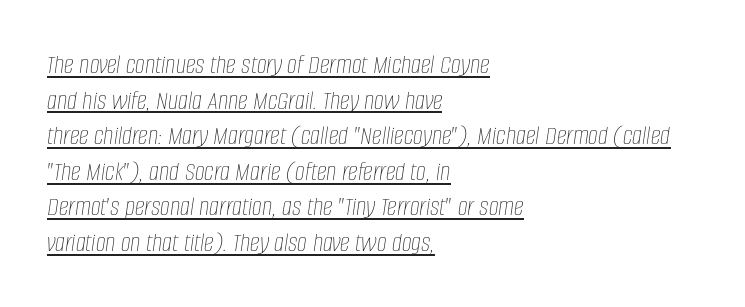
Q: Is the text bold? A: No.
Q: Is the text italic (slanted)? A: Yes, it leans right by about 8 degrees.
Q: Is the text underlined? A: Yes.
Q: How is the paragraph aligned? A: Left-aligned.
Q: Is the spacing between letters normal or unusually wide? A: Normal.
Q: Is the spacing between lines tight, normal or loose? A: Normal.
Q: Width (condensed, normal, or wide)? A: Condensed.
Q: Stroke contrast? A: Low.
Q: x-height? A: Large.
Q: Monospaced? A: No.
